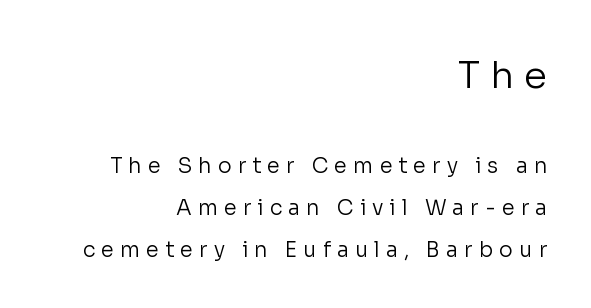
{"serif": "no", "italic": "no", "bold": "no", "weight": "regular", "width": "normal", "stroke_contrast": "low", "x_height": "medium", "monospaced": "no", "underline": "no", "align": "right", "line_spacing": "loose", "line_spacing_ratio": 2.01, "letter_spacing": "wide", "letter_spacing_em": 0.29, "larger_block": "first", "size_ratio": 1.76, "glyph_px": 37}
